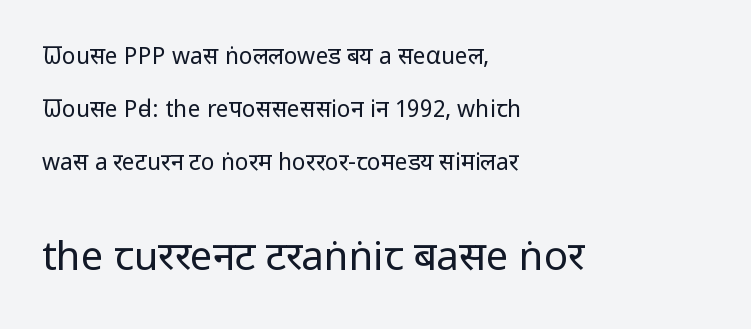
The image shows 40 px regular-weight, condensed sans-serif type, upright; set left-aligned, loose line spacing (2.3x), normal letter spacing, not underlined; the second (bottom) block is 1.74x larger; low stroke contrast and a large x-height.
